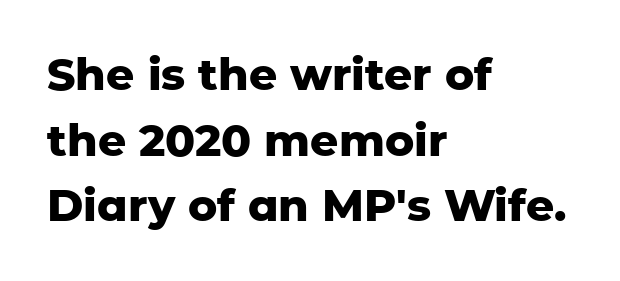
The image shows 44 px heavy sans-serif type, upright; set left-aligned, normal line spacing (1.49x), normal letter spacing, not underlined; low stroke contrast and a medium x-height.
